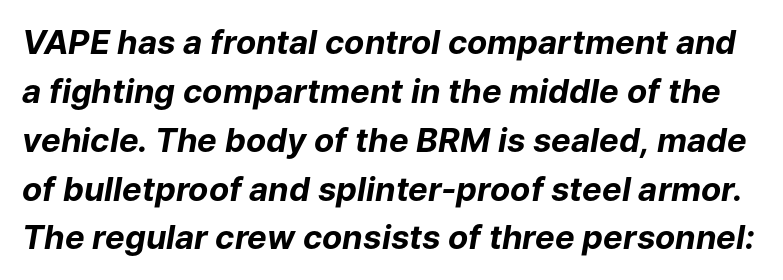
Q: Is the text bold? A: Yes.
Q: Is the text italic (slanted)? A: Yes, it leans right by about 9 degrees.
Q: Is the text underlined? A: No.
Q: Is the spacing between letters normal or unusually wide? A: Normal.
Q: Is the spacing between lines tight, normal or loose? A: Normal.
Q: Width (condensed, normal, or wide)? A: Normal.
Q: Stroke contrast? A: Low.
Q: x-height? A: Medium.
Q: Monospaced? A: No.
